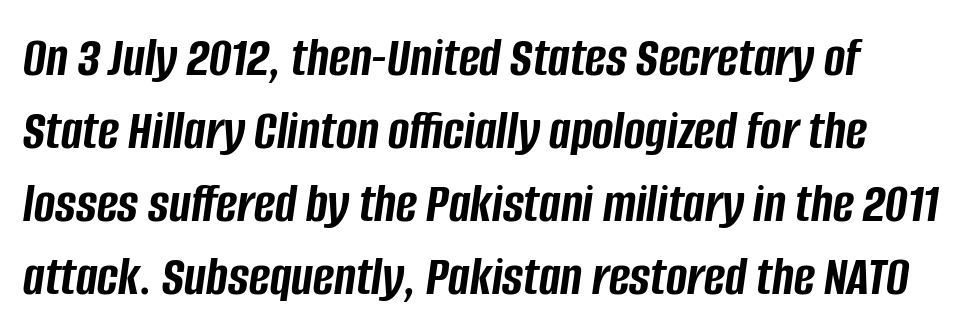
Q: Is the text bold? A: Yes.
Q: Is the text italic (slanted)? A: Yes, it leans right by about 8 degrees.
Q: Is the text underlined? A: No.
Q: Is the spacing between letters normal or unusually wide? A: Normal.
Q: Is the spacing between lines tight, normal or loose? A: Normal.
Q: Width (condensed, normal, or wide)? A: Condensed.
Q: Stroke contrast? A: Low.
Q: x-height? A: Large.
Q: Monospaced? A: No.
